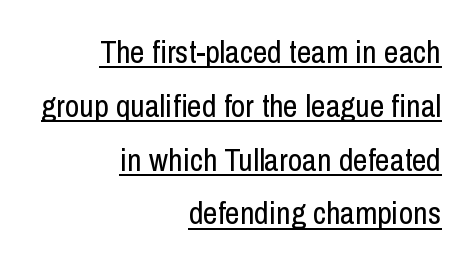
{"serif": "no", "italic": "no", "bold": "no", "weight": "regular", "width": "condensed", "stroke_contrast": "low", "x_height": "medium", "monospaced": "no", "underline": "yes", "align": "right", "line_spacing": "normal", "line_spacing_ratio": 1.68, "letter_spacing": "normal", "letter_spacing_em": 0.0, "glyph_px": 32}
